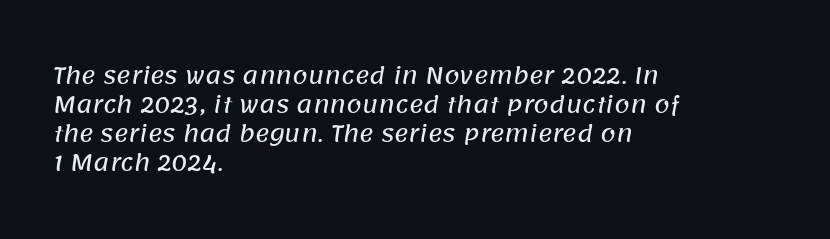
The image shows 22 px text type; set left-aligned, normal line spacing (1.32x), normal letter spacing, not underlined.
